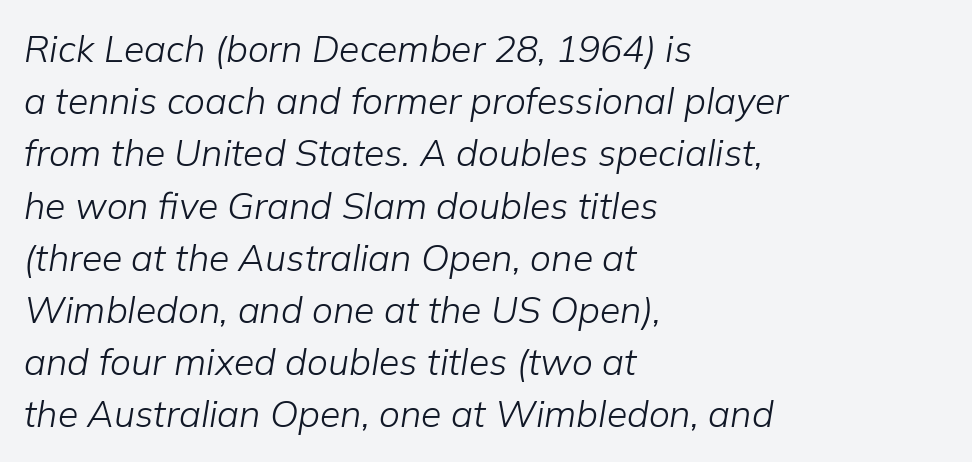
The face used here is proportionally spaced, like ordinary book or web type. Each line starts at the same left margin while the right side varies. The text carries the slant typical of an italic or oblique font. Honestly, there is no underline to notice here at all.
